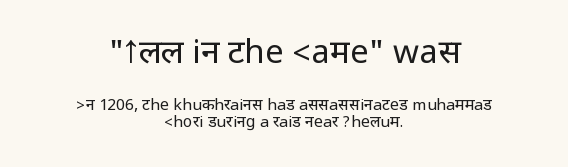
Honestly, the letter spacing is just normal — you wouldn't notice it. The block of text is dense from top to bottom, with scant space between rows. The passage shown is not underscored anywhere. The paragraph has two soft edges and a firm central axis. Compared with a typical body face, this is equally light or lighter still.
